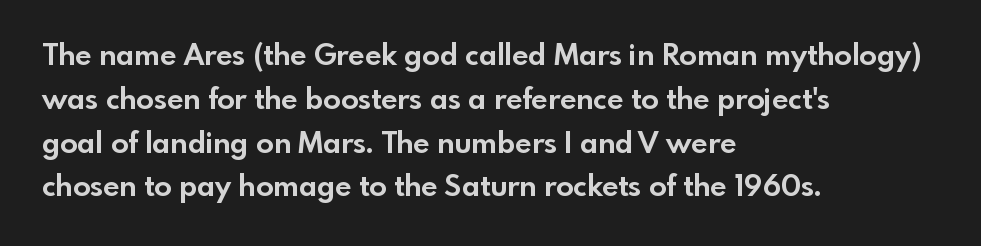
Q: Is the text bold? A: Yes.
Q: Is the text italic (slanted)? A: No, it is upright.
Q: Is the typeface a serif or a sans-serif typeface? A: Sans-serif.
Q: Is the text underlined? A: No.
Q: How is the paragraph aligned? A: Left-aligned.
Q: Is the spacing between letters normal or unusually wide? A: Normal.
Q: Is the spacing between lines tight, normal or loose? A: Normal.
Q: Width (condensed, normal, or wide)? A: Normal.
Q: x-height? A: Small.
Q: Monospaced? A: No.
